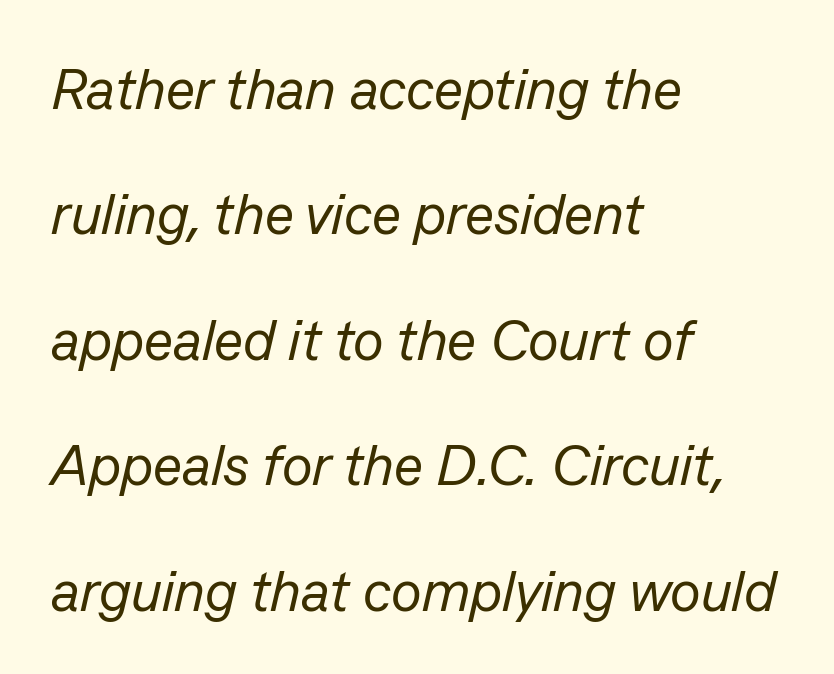
Q: Is the text bold? A: No.
Q: Is the text italic (slanted)? A: Yes, it leans right by about 13 degrees.
Q: Is the text underlined? A: No.
Q: How is the paragraph aligned? A: Left-aligned.
Q: Is the spacing between letters normal or unusually wide? A: Normal.
Q: Is the spacing between lines tight, normal or loose? A: Loose.
Q: Width (condensed, normal, or wide)? A: Normal.
Q: Stroke contrast? A: Low.
Q: x-height? A: Medium.
Q: Monospaced? A: No.
